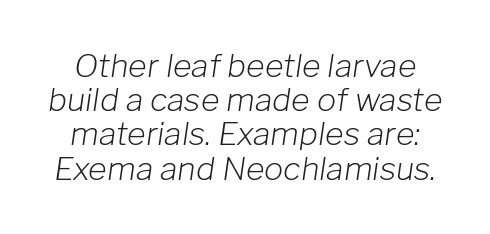
The image shows 32 px light type, italic (leaning right); set tight line spacing (1.07x), normal letter spacing, not underlined; low stroke contrast and a medium x-height.
